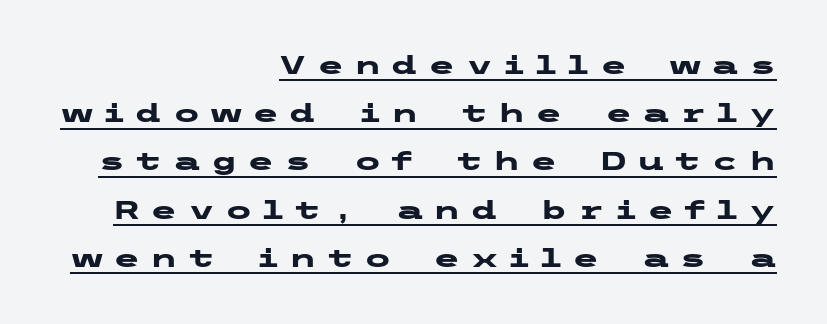
Q: Is the text bold? A: Yes.
Q: Is the text italic (slanted)? A: No, it is upright.
Q: Is the text underlined? A: Yes.
Q: How is the paragraph aligned? A: Right-aligned.
Q: Is the spacing between letters normal or unusually wide? A: Unusually wide.
Q: Is the spacing between lines tight, normal or loose? A: Loose.
